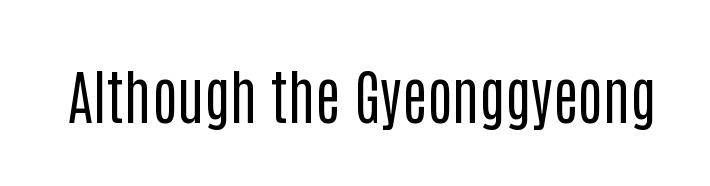
The image shows 59 px regular-weight, condensed sans-serif type, upright; set normal letter spacing, not underlined; low stroke contrast and a large x-height.
